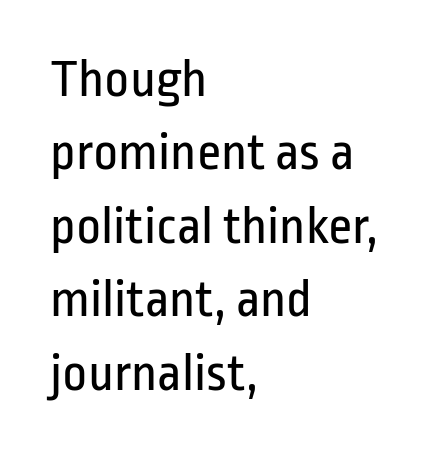
Lines of text with bare space underneath. The passage shown has conventional tracking throughout. Horizontal alignment here is leftward, the default for most running prose. The vertical gap from one line to the next is medium.
